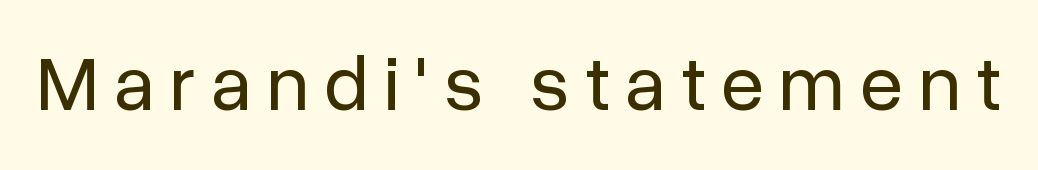
Q: Is the text bold? A: No.
Q: Is the text italic (slanted)? A: No, it is upright.
Q: Is the typeface a serif or a sans-serif typeface? A: Sans-serif.
Q: Is the text underlined? A: No.
Q: Is the spacing between letters normal or unusually wide? A: Unusually wide.
Q: Width (condensed, normal, or wide)? A: Normal.
Q: Stroke contrast? A: Low.
Q: x-height? A: Medium.
Q: Monospaced? A: No.
